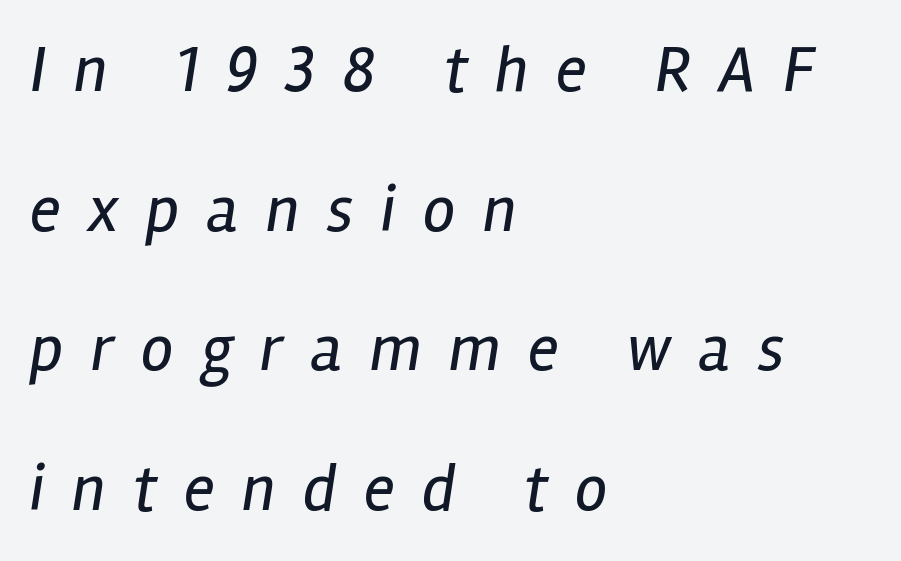
The image shows 65 px regular-weight, condensed type, italic (leaning right); set left-aligned, loose line spacing (2.15x), unusually wide letter spacing (+0.42 em), not underlined; low stroke contrast and a medium x-height.
